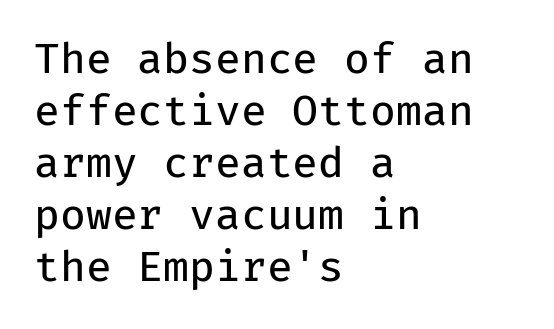
Q: Is the text bold? A: No.
Q: Is the text italic (slanted)? A: No, it is upright.
Q: Is the typeface a serif or a sans-serif typeface? A: Sans-serif.
Q: Is the text underlined? A: No.
Q: How is the paragraph aligned? A: Left-aligned.
Q: Is the spacing between letters normal or unusually wide? A: Normal.
Q: Width (condensed, normal, or wide)? A: Normal.
Q: Stroke contrast? A: Low.
Q: x-height? A: Medium.
Q: Monospaced? A: Yes.
